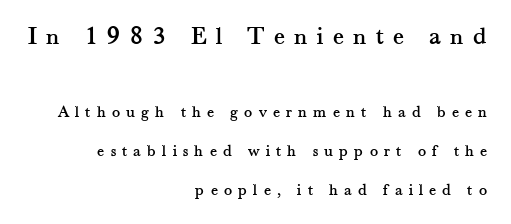
Q: Is the text italic (slanted)? A: No, it is upright.
Q: Is the text underlined? A: No.
Q: How is the paragraph aligned? A: Right-aligned.
Q: Is the spacing between letters normal or unusually wide? A: Unusually wide.
Q: Is the spacing between lines tight, normal or loose? A: Loose.
Q: Which block of text is set in a larger size, the first (top) or the second (bottom)? A: The first (top) one.
